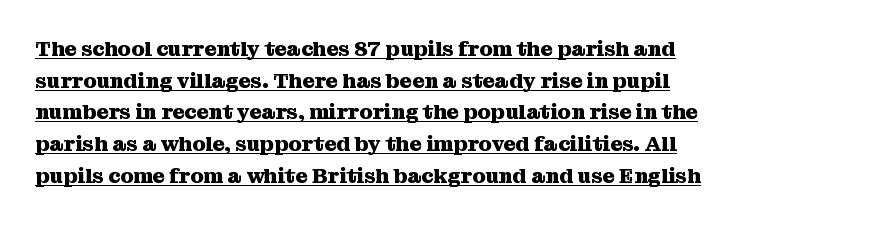
{"italic": "no", "bold": "yes", "underline": "yes", "align": "left", "line_spacing": "normal", "line_spacing_ratio": 1.51, "letter_spacing": "normal", "letter_spacing_em": 0.0, "glyph_px": 21}
